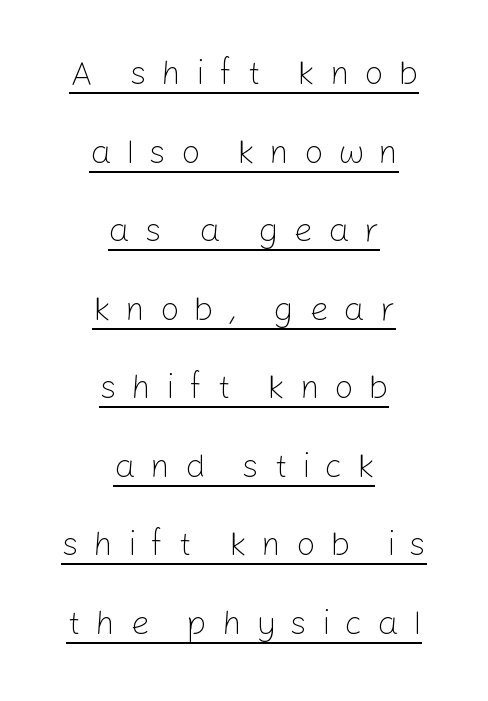
{"serif": "no", "italic": "no", "bold": "no", "weight": "light", "width": "normal", "stroke_contrast": "low", "x_height": "medium", "monospaced": "no", "underline": "yes", "align": "center", "line_spacing": "loose", "line_spacing_ratio": 2.31, "letter_spacing": "wide", "letter_spacing_em": 0.43, "glyph_px": 34}
